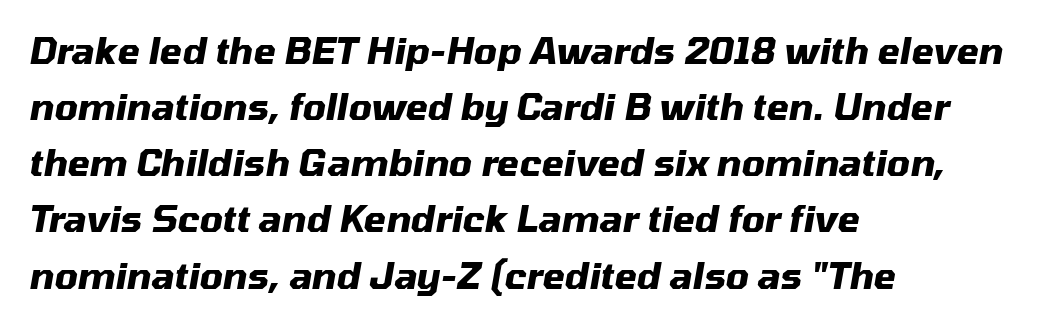
Emphasis by weight is at full strength: bold. The passage shown stacks its lines at a standard gap. Line beginnings align vertically; line endings do not. Character widths vary here, with narrow letters taking less room than wide ones. Descenders hang freely into open space. The rendering applies a slant to the glyphs.
